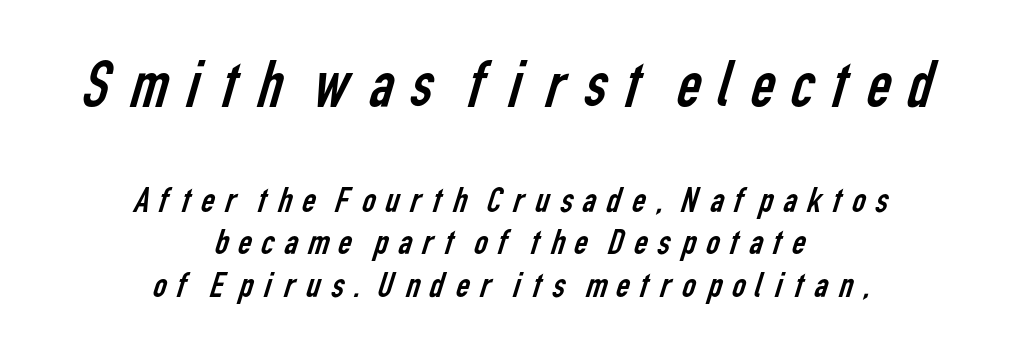
Q: Is the text bold? A: No.
Q: Is the typeface a serif or a sans-serif typeface? A: Sans-serif.
Q: Is the text underlined? A: No.
Q: How is the paragraph aligned? A: Centered.
Q: Is the spacing between lines tight, normal or loose? A: Tight.
Q: Which block of text is set in a larger size, the first (top) or the second (bottom)? A: The first (top) one.
Q: Width (condensed, normal, or wide)? A: Condensed.
Q: Stroke contrast? A: Low.
Q: x-height? A: Medium.
Q: Monospaced? A: No.
